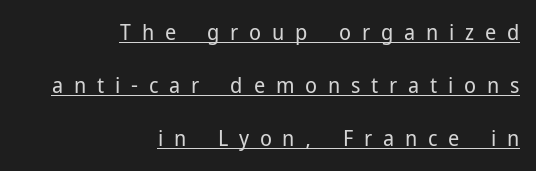
Interline gaps are noticeably wide in this sample. Look at the tracking — it's clearly loosened, letters drifting apart. Do the letters lean? They stand straight. The rag falls on the left side of this text block. The passage shown is not bold in any degree.
